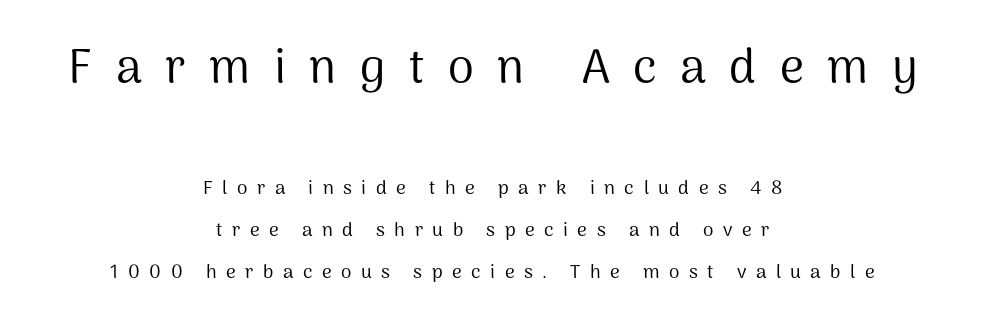
Ordinary non-slanted type is in use. The foot of each line stays bare and open. You could fit nearly another row in the gap between these rows. Classification — sans serif.
